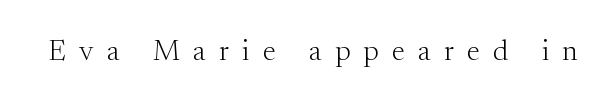
{"serif": "yes", "italic": "no", "bold": "no", "weight": "light", "width": "normal", "stroke_contrast": "medium", "x_height": "small", "monospaced": "no", "underline": "no", "letter_spacing": "wide", "letter_spacing_em": 0.46, "glyph_px": 29}
